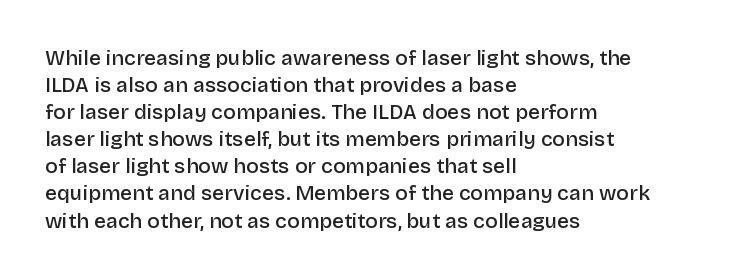
The image shows 21 px text type, upright; set left-aligned, normal line spacing (1.29x), normal letter spacing, not underlined.
